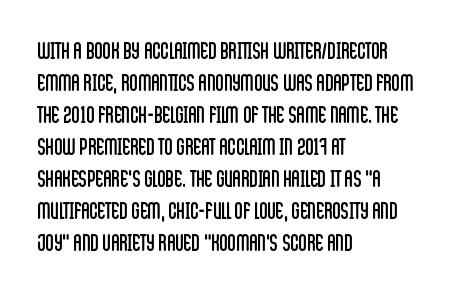
Caption: standard tracking, unaltered. Does the leading feel generous? No, just average. The lines are quadded left. Check the space under the baseline: it is left empty.
